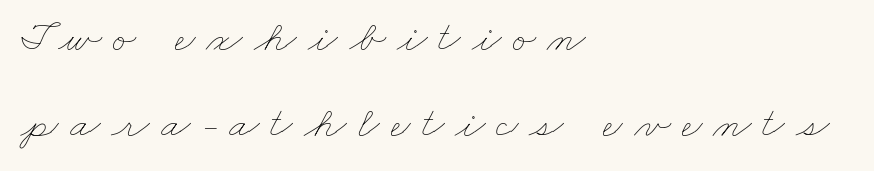
This rendering widens character spacing well past its baseline value. The strokes are not fattened; the text isn't bold. The space beneath each line is pristine and unruled. Layout note: lines flush left. Summary of vertical rhythm: relaxed, with wide interline spacing.
